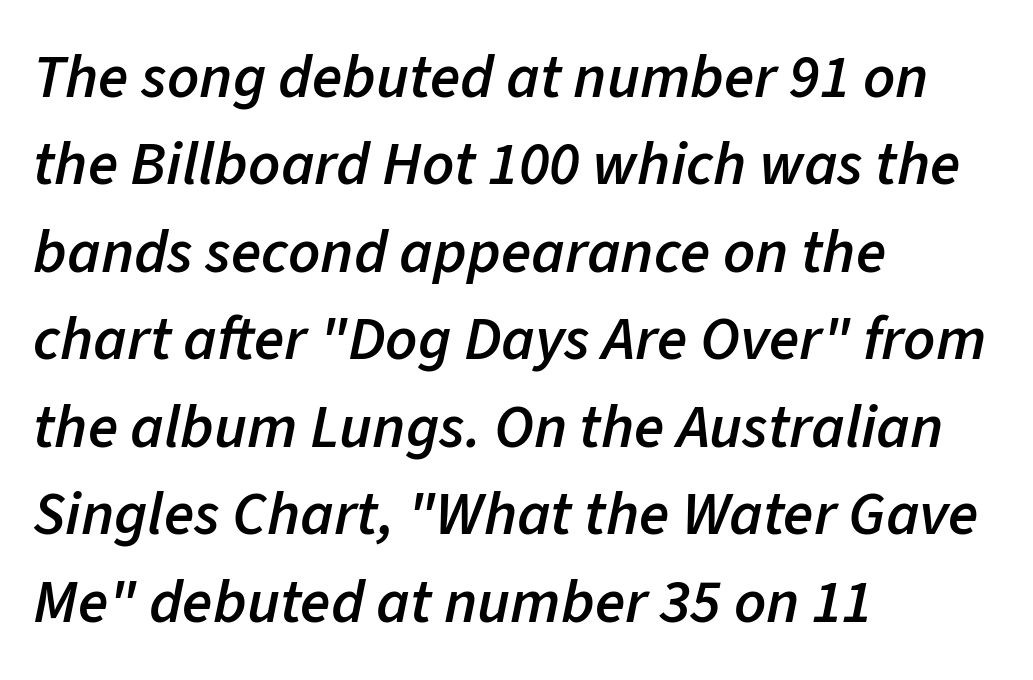
{"italic": "yes", "lean": "right", "slant_degrees": 11, "bold": "semi", "weight": "semibold", "width": "normal", "stroke_contrast": "low", "x_height": "medium", "monospaced": "no", "underline": "no", "align": "left", "line_spacing": "normal", "line_spacing_ratio": 1.41, "letter_spacing": "normal", "letter_spacing_em": 0.0, "glyph_px": 62}
